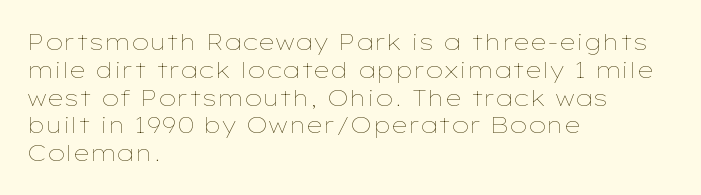
Q: Is the text bold? A: No.
Q: Is the text italic (slanted)? A: No, it is upright.
Q: Is the text underlined? A: No.
Q: How is the paragraph aligned? A: Left-aligned.
Q: Is the spacing between letters normal or unusually wide? A: Normal.
